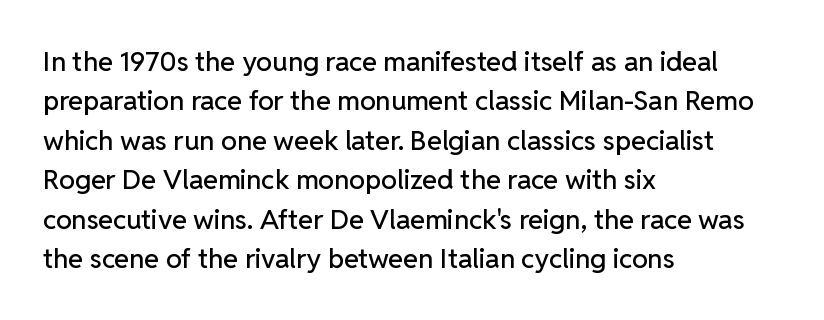
The image shows 27 px text type, upright; set left-aligned, normal line spacing (1.46x), normal letter spacing, not underlined.
